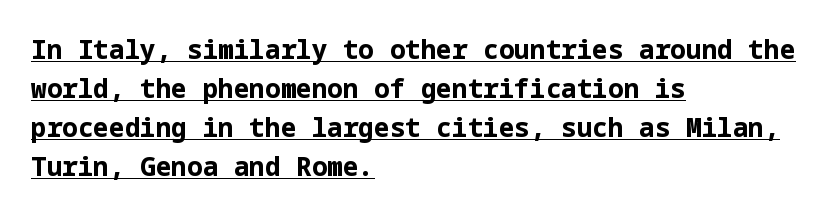
Q: Is the text bold? A: Yes.
Q: Is the text italic (slanted)? A: No, it is upright.
Q: Is the text underlined? A: Yes.
Q: How is the paragraph aligned? A: Left-aligned.
Q: Is the spacing between letters normal or unusually wide? A: Normal.
Q: Is the spacing between lines tight, normal or loose? A: Normal.
